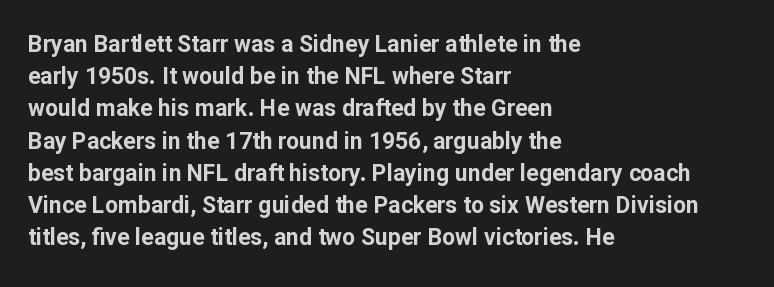
Q: Is the text bold? A: Yes.
Q: Is the text italic (slanted)? A: No, it is upright.
Q: Is the text underlined? A: No.
Q: How is the paragraph aligned? A: Left-aligned.
Q: Is the spacing between letters normal or unusually wide? A: Normal.
Q: Is the spacing between lines tight, normal or loose? A: Normal.
